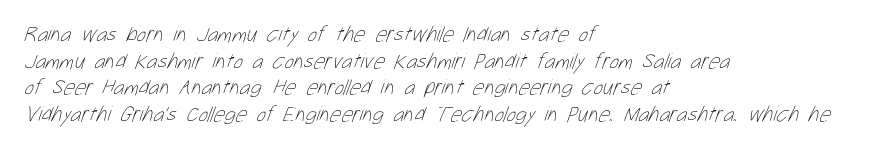
The image shows 22 px text type; set left-aligned, line spacing 1.21x, normal letter spacing, not underlined.
